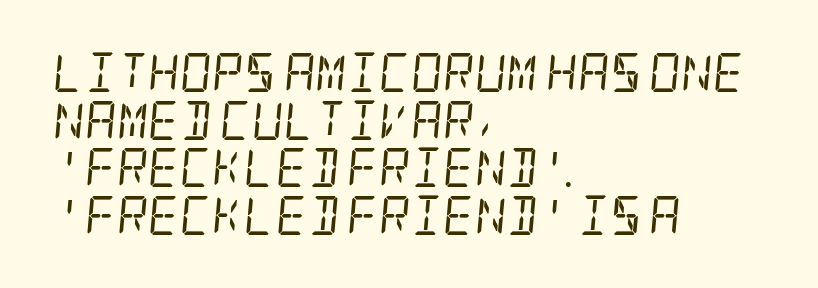
{"serif": "yes", "italic": "yes", "lean": "right", "slant_degrees": 5, "bold": "no", "weight": "regular", "width": "condensed", "stroke_contrast": "low", "x_height": "large", "underline": "no", "align": "left", "line_spacing_ratio": 1.22, "letter_spacing": "normal", "letter_spacing_em": 0.0, "glyph_px": 39}
